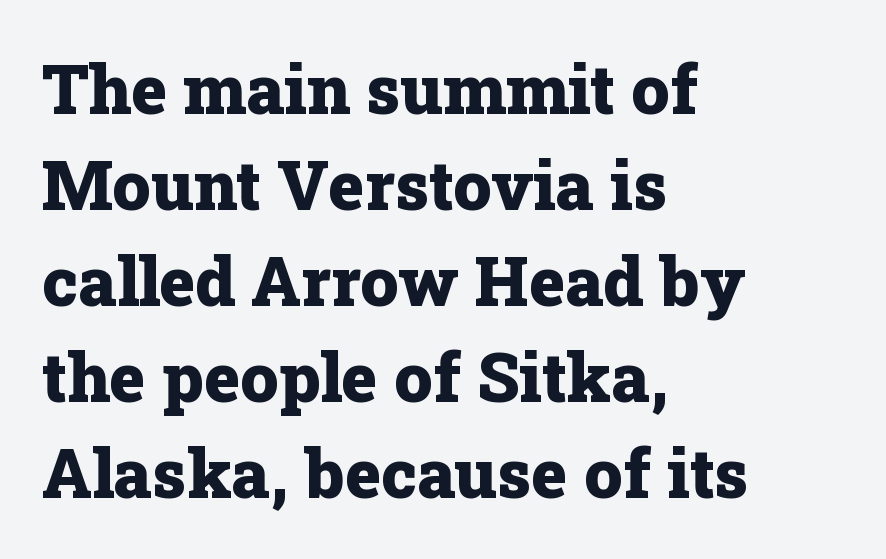
Honestly, the letter spacing is just normal — you wouldn't notice it. What's the leading like? Ordinary, nothing unusual. Is the block centered? No — it sits flush against the left margin. Weight: bold. Font category for this specimen: serif. Proportional: the letters do not fall into vertical columns.
